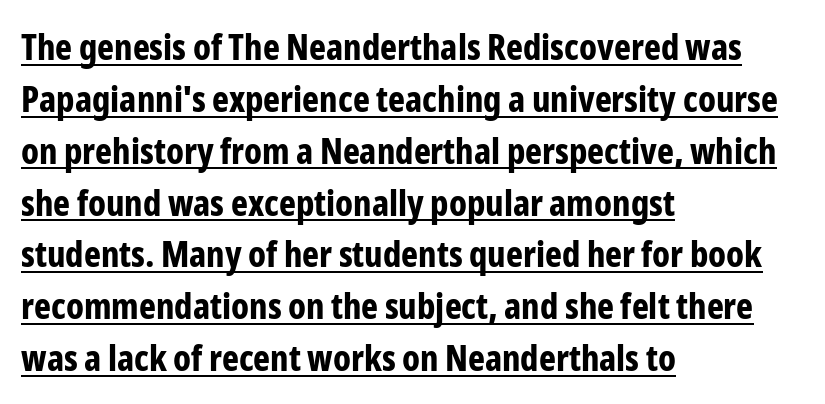
Q: Is the text bold? A: Yes.
Q: Is the text italic (slanted)? A: No, it is upright.
Q: Is the typeface a serif or a sans-serif typeface? A: Sans-serif.
Q: Is the text underlined? A: Yes.
Q: How is the paragraph aligned? A: Left-aligned.
Q: Is the spacing between letters normal or unusually wide? A: Normal.
Q: Is the spacing between lines tight, normal or loose? A: Normal.
Q: Width (condensed, normal, or wide)? A: Condensed.
Q: Stroke contrast? A: Low.
Q: x-height? A: Medium.
Q: Monospaced? A: No.
